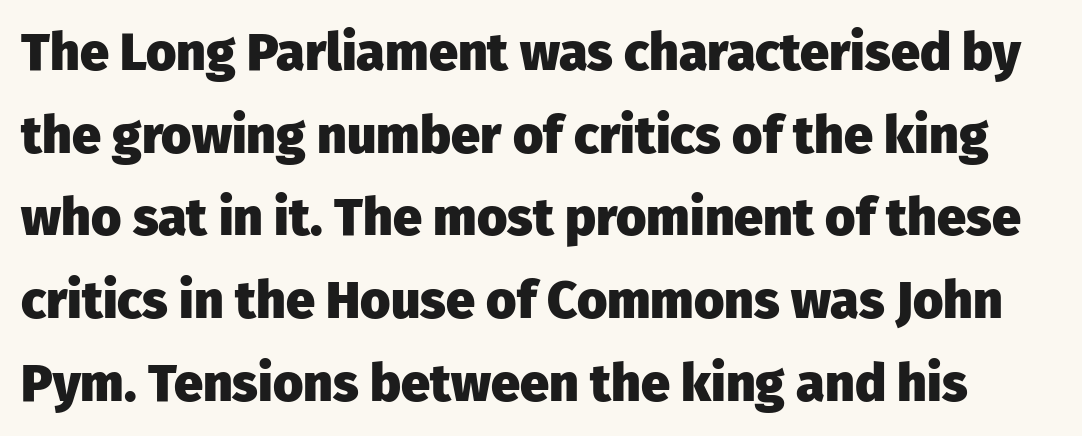
The image shows 52 px heavy sans-serif type, upright; set normal line spacing (1.59x), normal letter spacing, not underlined; low stroke contrast and a medium x-height.
